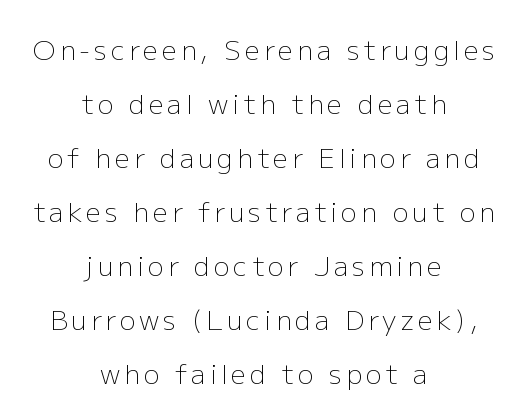
Typeset on center — no edge is straight. Plain, unruled lines of type. The specimen reads as upright at a glance. These lines stand farther apart than default settings would place them.
